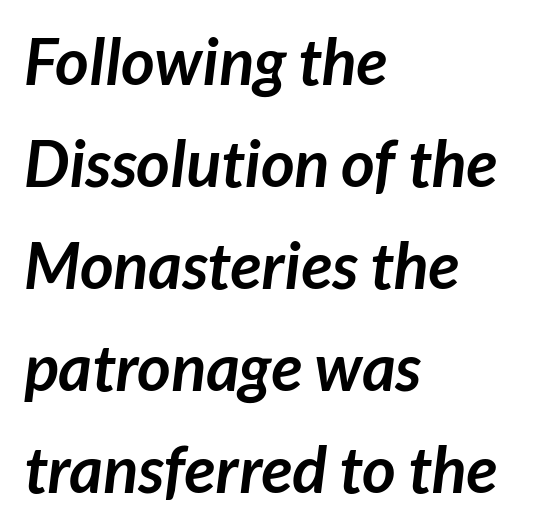
{"serif": "no", "bold": "yes", "weight": "semibold", "width": "normal", "stroke_contrast": "low", "x_height": "medium", "monospaced": "no", "underline": "no", "align": "left", "line_spacing": "normal", "line_spacing_ratio": 1.57, "letter_spacing": "normal", "letter_spacing_em": 0.0, "glyph_px": 65}
